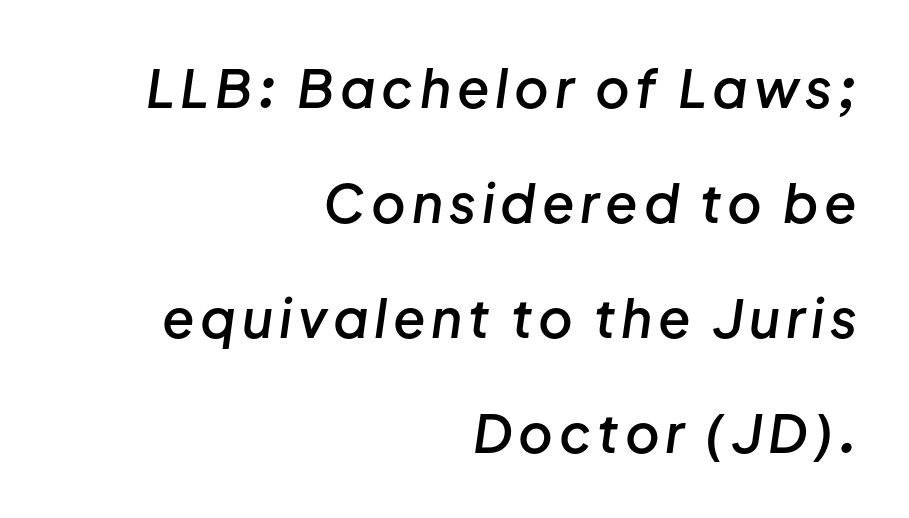
Q: Is the text bold? A: Semi-bold.
Q: Is the text italic (slanted)? A: Yes, it leans right by about 8 degrees.
Q: Is the text underlined? A: No.
Q: How is the paragraph aligned? A: Right-aligned.
Q: Is the spacing between lines tight, normal or loose? A: Loose.
Q: Width (condensed, normal, or wide)? A: Normal.
Q: Stroke contrast? A: Low.
Q: x-height? A: Medium.
Q: Monospaced? A: No.
